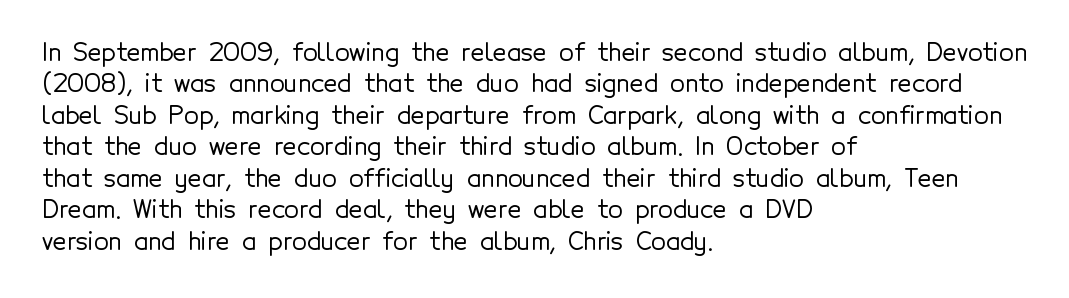
Here the glyphs are tracked normally, forming tight word shapes. Type without underlining. A roman cut, with each character standing at attention. A classic flush-left, rag-right setting is used for this passage.
